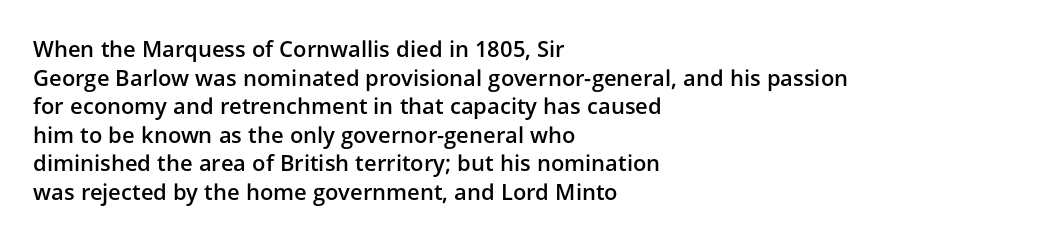
The image shows 22 px text type, upright; set left-aligned, normal line spacing (1.3x), normal letter spacing, not underlined.
